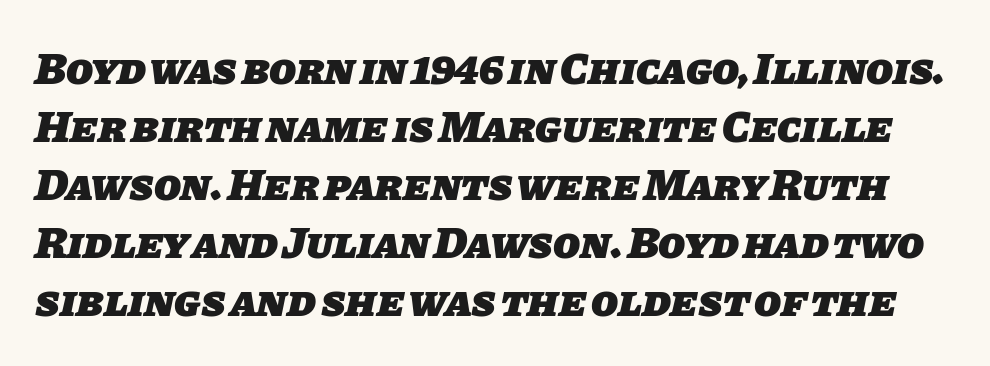
The image shows 44 px heavy type; set normal line spacing (1.32x), normal letter spacing, not underlined; low stroke contrast and a large x-height.
